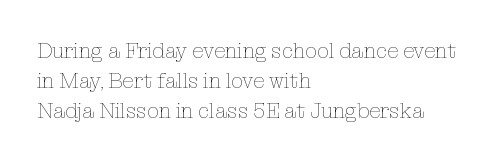
Q: Is the text bold? A: No.
Q: Is the text italic (slanted)? A: No, it is upright.
Q: Is the text underlined? A: No.
Q: How is the paragraph aligned? A: Left-aligned.
Q: Is the spacing between letters normal or unusually wide? A: Normal.
Q: Is the spacing between lines tight, normal or loose? A: Normal.
